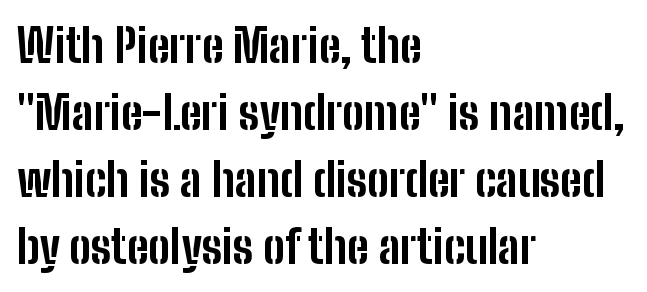
{"serif": "no", "italic": "no", "bold": "yes", "weight": "bold", "width": "condensed", "stroke_contrast": "low", "x_height": "medium", "monospaced": "no", "underline": "no", "align": "left", "line_spacing": "normal", "line_spacing_ratio": 1.46, "letter_spacing": "normal", "letter_spacing_em": 0.0, "glyph_px": 46}
